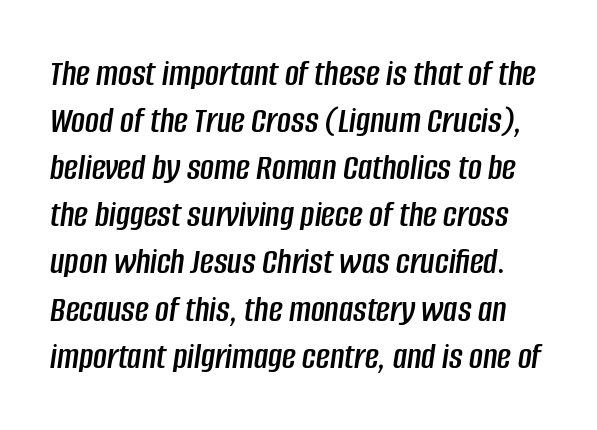
The image shows 38 px condensed type, italic (leaning right); set line spacing 1.24x, normal letter spacing, not underlined; low stroke contrast and a large x-height.
